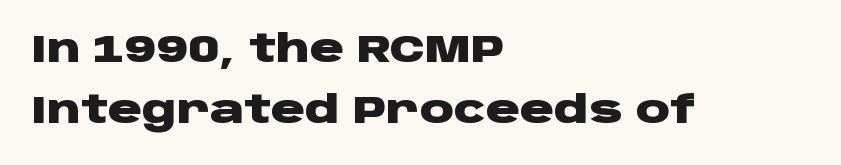
{"serif": "no", "italic": "no", "bold": "yes", "weight": "heavy", "width": "wide", "stroke_contrast": "low", "x_height": "large", "monospaced": "no", "underline": "no", "align": "left", "line_spacing": "normal", "line_spacing_ratio": 1.61, "letter_spacing": "normal", "letter_spacing_em": 0.0, "glyph_px": 38}
